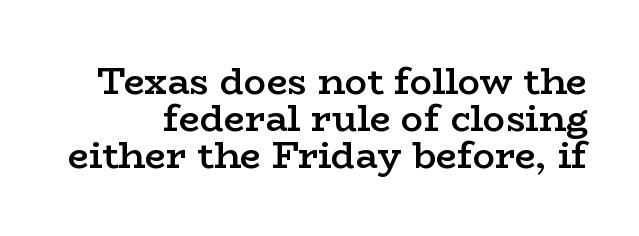
{"serif": "yes", "italic": "no", "bold": "semi", "weight": "semibold", "width": "wide", "stroke_contrast": "low", "x_height": "medium", "monospaced": "no", "underline": "no", "line_spacing": "tight", "line_spacing_ratio": 1.0, "letter_spacing": "normal", "letter_spacing_em": 0.0, "glyph_px": 37}
